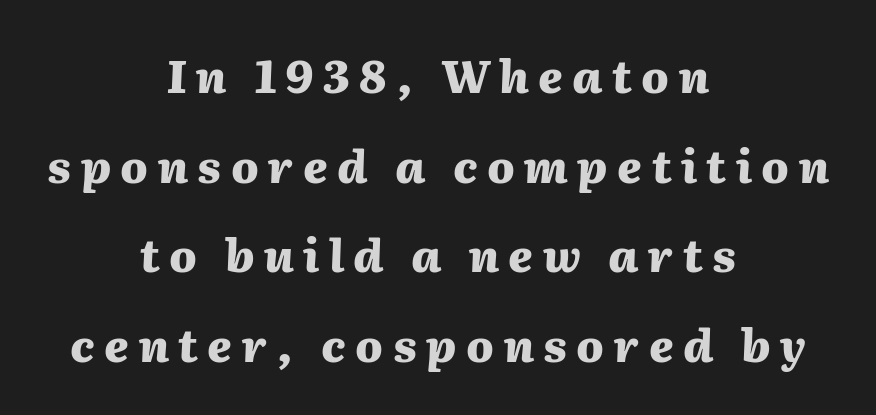
The image shows 45 px heavy type, italic (leaning right); set centered, loose line spacing (1.99x), unusually wide letter spacing (+0.21 em), not underlined; medium stroke contrast and a medium x-height.
